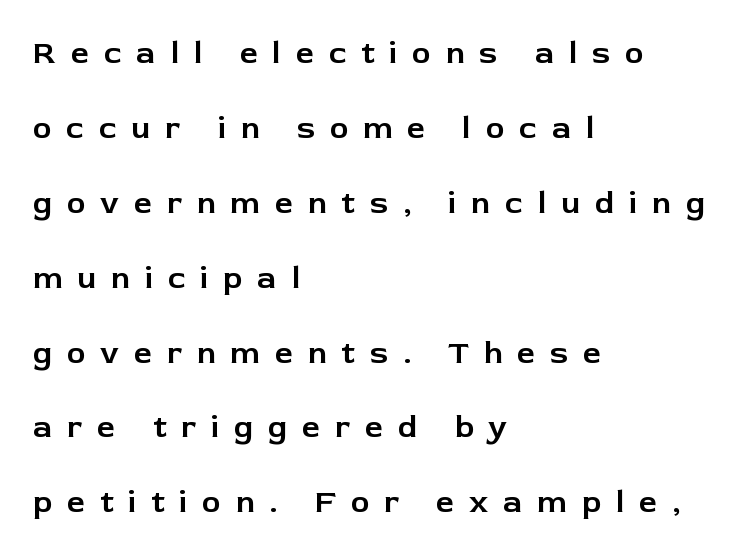
When letters stand straight like this, we call the style roman or upright. The passage shown is typed in a proportional face where columns would drift. Line spacing here is loose. Examine the stroke ends and you'll find no serifs. Someone cranked the tracking dial way up on this one.
